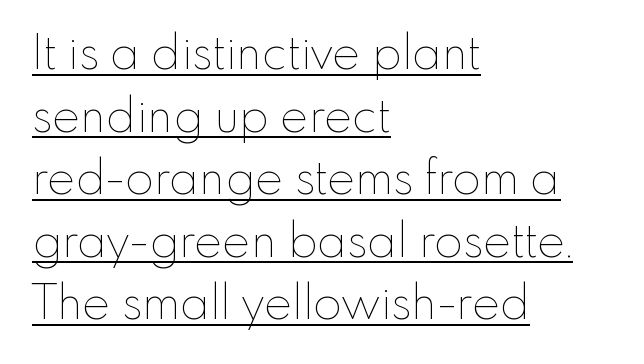
{"italic": "no", "bold": "no", "weight": "thin", "width": "normal", "stroke_contrast": "low", "x_height": "small", "monospaced": "no", "underline": "yes", "align": "left", "line_spacing": "normal", "line_spacing_ratio": 1.33, "letter_spacing": "normal", "letter_spacing_em": 0.0, "glyph_px": 47}
